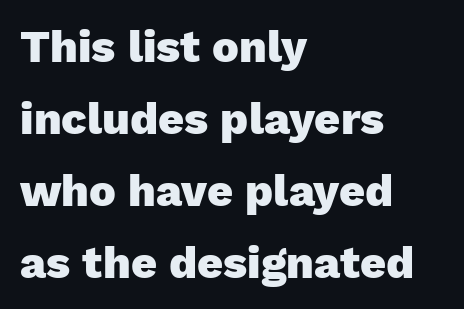
Look at the tracking — it's just the regular setting, nothing added. The space directly below the letters is spotless. The typeface chosen for these lines omits serifs. Here the designer chose a conventional face with non-uniform glyph widths. The letters stand straight up with perfectly vertical stems. If you measured baseline to baseline, you'd find a middling distance.
